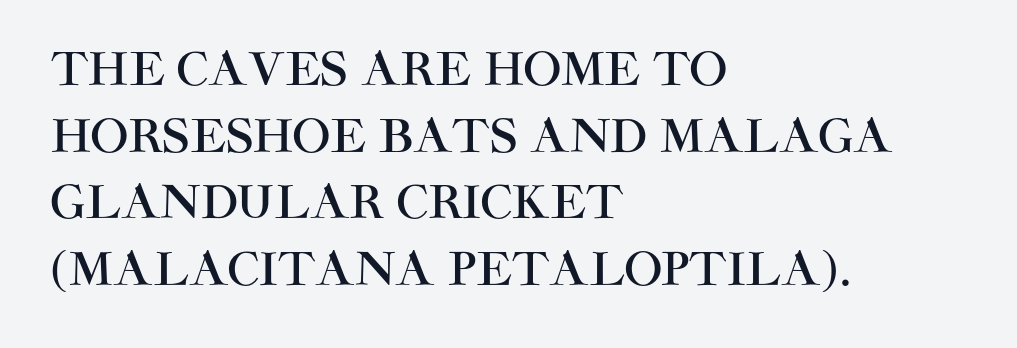
The image shows 45 px sans-serif type, upright; set left-aligned, normal line spacing (1.48x), normal letter spacing, not underlined; high stroke contrast and a large x-height.
